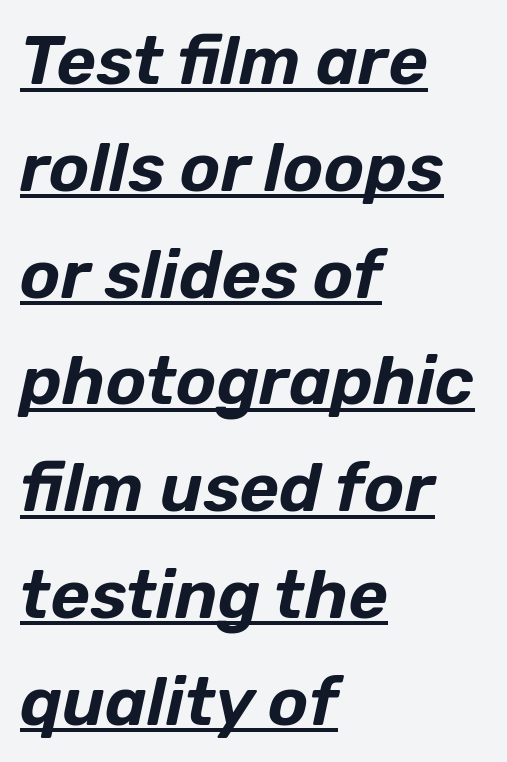
Q: Is the text italic (slanted)? A: Yes, it leans right by about 12 degrees.
Q: Is the text underlined? A: Yes.
Q: How is the paragraph aligned? A: Left-aligned.
Q: Is the spacing between letters normal or unusually wide? A: Normal.
Q: Is the spacing between lines tight, normal or loose? A: Normal.
Q: Width (condensed, normal, or wide)? A: Normal.
Q: Stroke contrast? A: Low.
Q: x-height? A: Medium.
Q: Monospaced? A: No.
